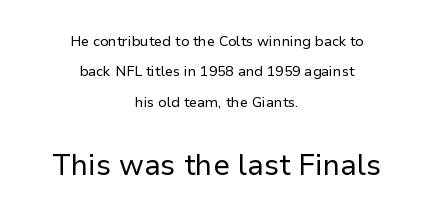
{"serif": "no", "italic": "no", "bold": "no", "weight": "regular", "width": "normal", "stroke_contrast": "low", "x_height": "medium", "monospaced": "no", "underline": "no", "align": "center", "line_spacing": "loose", "line_spacing_ratio": 2.17, "letter_spacing": "normal", "letter_spacing_em": 0.0, "larger_block": "second", "size_ratio": 2.07, "glyph_px": 29}
